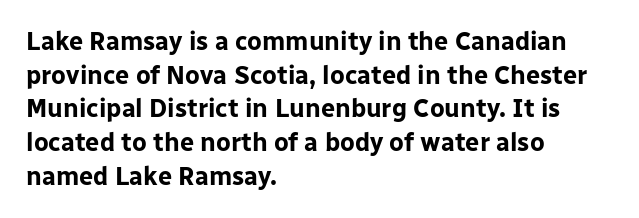
Q: Is the text bold? A: Yes.
Q: Is the text italic (slanted)? A: No, it is upright.
Q: Is the text underlined? A: No.
Q: How is the paragraph aligned? A: Left-aligned.
Q: Is the spacing between letters normal or unusually wide? A: Normal.
Q: Is the spacing between lines tight, normal or loose? A: Normal.
